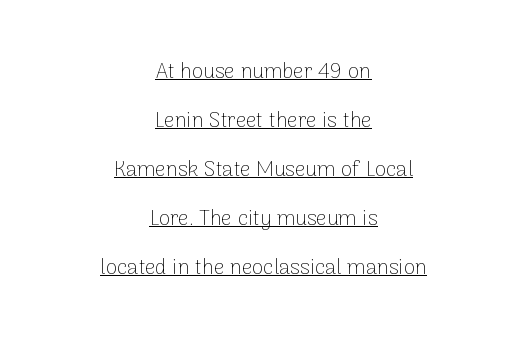
Q: Is the text bold? A: No.
Q: Is the text italic (slanted)? A: No, it is upright.
Q: Is the text underlined? A: Yes.
Q: How is the paragraph aligned? A: Centered.
Q: Is the spacing between letters normal or unusually wide? A: Normal.
Q: Is the spacing between lines tight, normal or loose? A: Loose.
